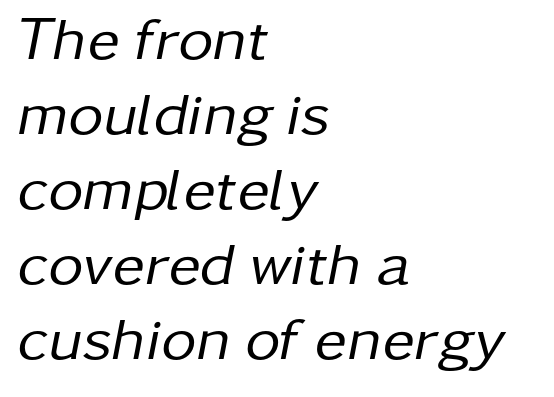
Q: Is the text bold? A: No.
Q: Is the text italic (slanted)? A: Yes, it leans right by about 11 degrees.
Q: Is the text underlined? A: No.
Q: How is the paragraph aligned? A: Left-aligned.
Q: Is the spacing between letters normal or unusually wide? A: Normal.
Q: Width (condensed, normal, or wide)? A: Normal.
Q: Stroke contrast? A: Low.
Q: x-height? A: Medium.
Q: Monospaced? A: No.
